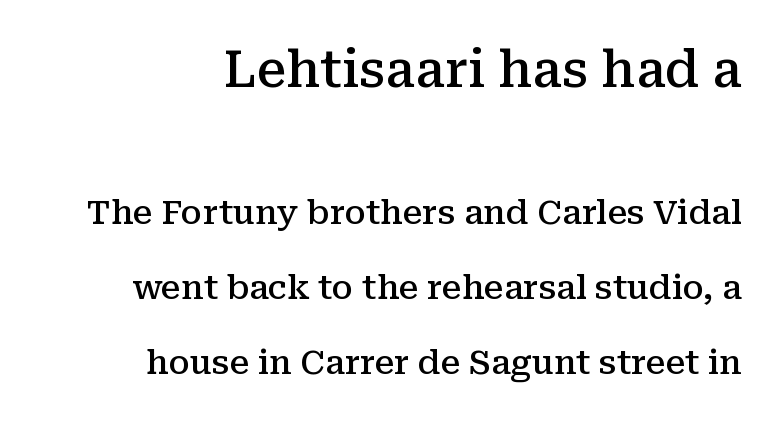
The image shows 50 px semibold serif type, upright; set right-aligned, loose line spacing (2.27x), normal letter spacing, not underlined; the first (top) block is 1.52x larger; medium stroke contrast and a medium x-height.
